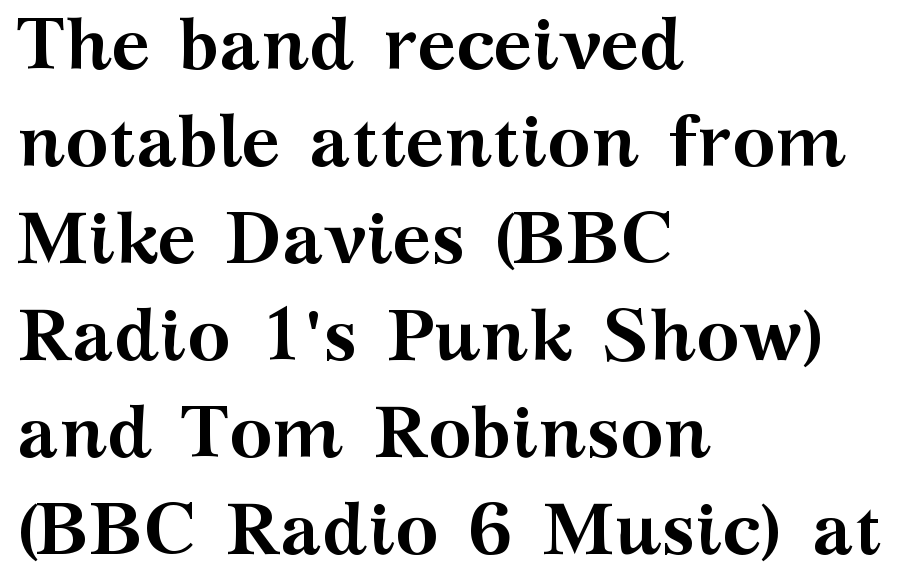
Q: Is the text bold? A: Yes.
Q: Is the text italic (slanted)? A: No, it is upright.
Q: Is the typeface a serif or a sans-serif typeface? A: Serif.
Q: Is the text underlined? A: No.
Q: How is the paragraph aligned? A: Left-aligned.
Q: Is the spacing between letters normal or unusually wide? A: Normal.
Q: Is the spacing between lines tight, normal or loose? A: Normal.
Q: Width (condensed, normal, or wide)? A: Wide.
Q: Stroke contrast? A: Medium.
Q: x-height? A: Medium.
Q: Monospaced? A: No.
